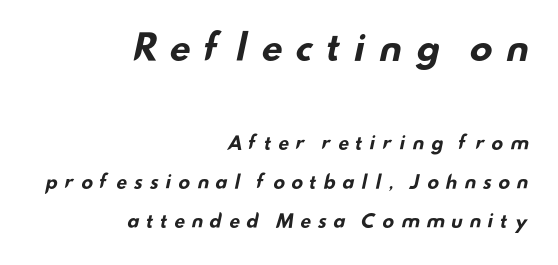
Q: Is the text bold? A: Yes.
Q: Is the typeface a serif or a sans-serif typeface? A: Sans-serif.
Q: Is the text underlined? A: No.
Q: How is the paragraph aligned? A: Right-aligned.
Q: Is the spacing between letters normal or unusually wide? A: Unusually wide.
Q: Is the spacing between lines tight, normal or loose? A: Loose.
Q: Which block of text is set in a larger size, the first (top) or the second (bottom)? A: The first (top) one.
Q: Width (condensed, normal, or wide)? A: Wide.
Q: Stroke contrast? A: Low.
Q: x-height? A: Small.
Q: Monospaced? A: No.
